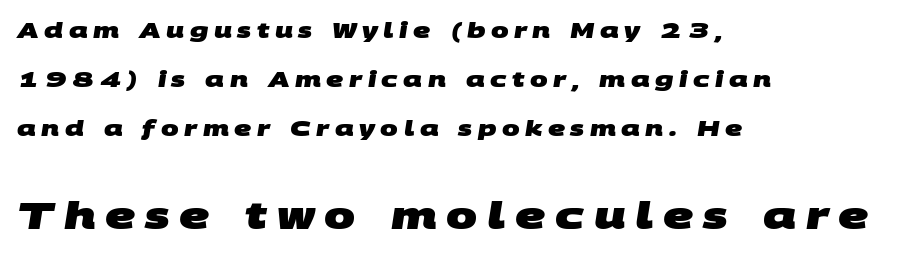
Q: Is the text bold? A: Yes.
Q: Is the typeface a serif or a sans-serif typeface? A: Sans-serif.
Q: Is the text underlined? A: No.
Q: How is the paragraph aligned? A: Left-aligned.
Q: Is the spacing between letters normal or unusually wide? A: Unusually wide.
Q: Is the spacing between lines tight, normal or loose? A: Loose.
Q: Which block of text is set in a larger size, the first (top) or the second (bottom)? A: The second (bottom) one.
Q: Width (condensed, normal, or wide)? A: Wide.
Q: Stroke contrast? A: Medium.
Q: x-height? A: Large.
Q: Monospaced? A: No.
